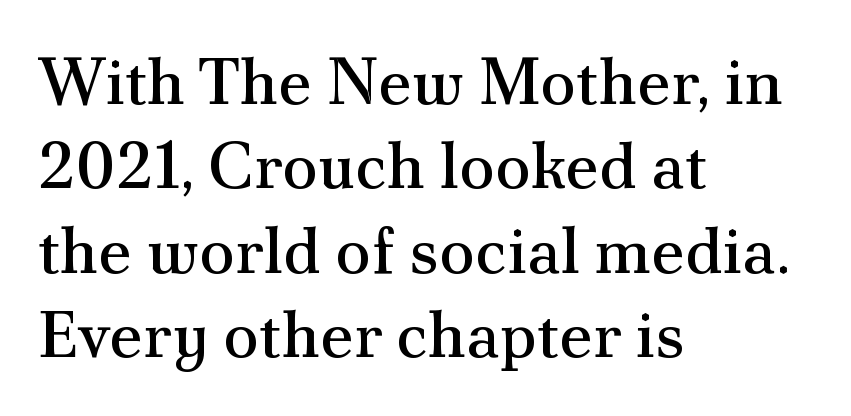
Q: Is the text bold? A: No.
Q: Is the text italic (slanted)? A: No, it is upright.
Q: Is the typeface a serif or a sans-serif typeface? A: Serif.
Q: Is the text underlined? A: No.
Q: How is the paragraph aligned? A: Left-aligned.
Q: Is the spacing between letters normal or unusually wide? A: Normal.
Q: Is the spacing between lines tight, normal or loose? A: Normal.
Q: Width (condensed, normal, or wide)? A: Normal.
Q: Stroke contrast? A: Medium.
Q: x-height? A: Small.
Q: Monospaced? A: No.
